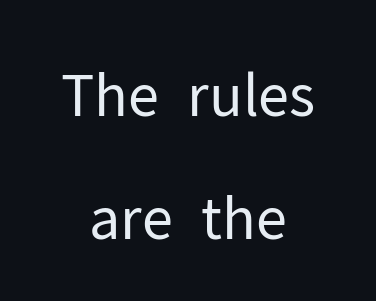
The image shows 57 px regular-weight sans-serif type, upright; set centered, loose line spacing (2.15x), normal letter spacing, not underlined; low stroke contrast and a medium x-height.
